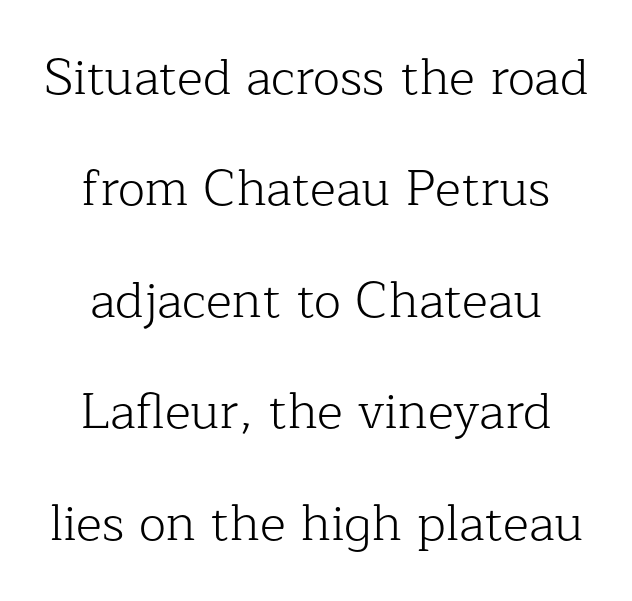
The image shows 50 px light serif type, upright; set centered, loose line spacing (2.23x), normal letter spacing, not underlined; low stroke contrast and a medium x-height.
